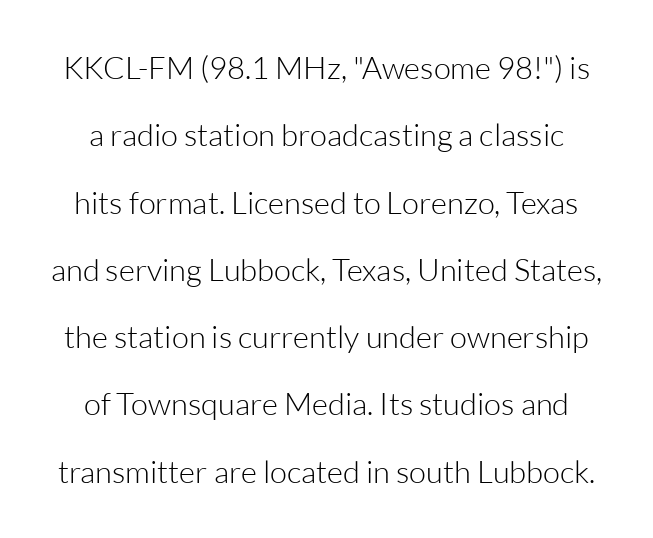
{"serif": "no", "italic": "no", "bold": "no", "weight": "light", "width": "normal", "stroke_contrast": "low", "x_height": "medium", "monospaced": "no", "underline": "no", "line_spacing": "loose", "line_spacing_ratio": 2.17, "letter_spacing": "normal", "letter_spacing_em": 0.0, "glyph_px": 31}
